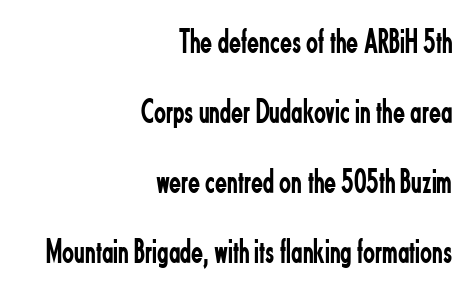
Notice how the stems are strictly vertical — no italics here. Do the characters align in a grid? No, the font is proportional. No extra tracking has been applied to these lines. Whoever set this chose breathing room over compactness in the vertical rhythm. The text block is weighted toward the right margin, trailing off unevenly leftward. Note: no serifs on the glyphs.
